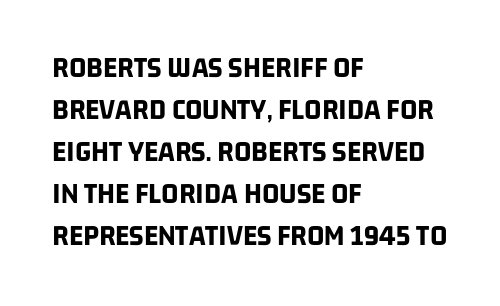
The image shows 30 px bold, condensed sans-serif type; set left-aligned, normal line spacing (1.4x), normal letter spacing, not underlined; low stroke contrast and a large x-height.
